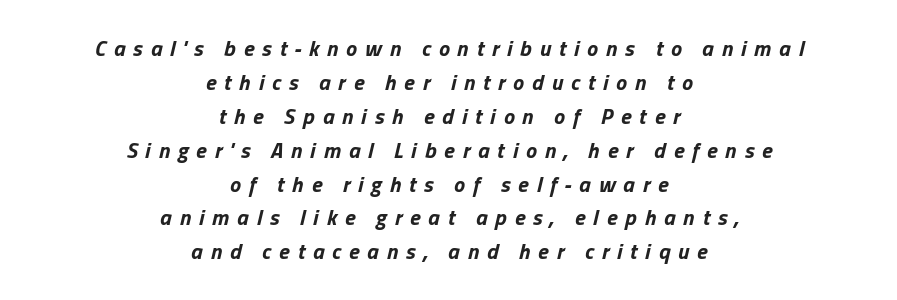
{"italic": "yes", "lean": "right", "slant_degrees": 13, "bold": "yes", "underline": "no", "align": "center", "line_spacing": "normal", "line_spacing_ratio": 1.54, "letter_spacing": "wide", "letter_spacing_em": 0.36, "glyph_px": 22}
